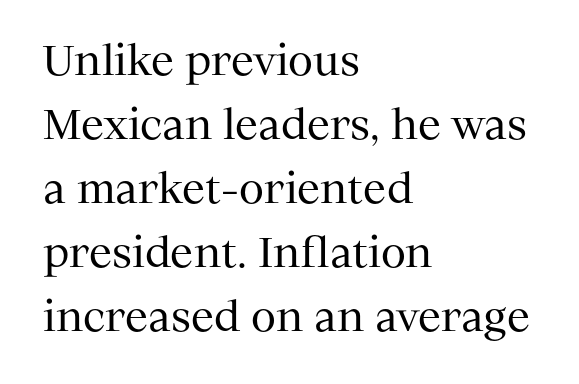
Q: Is the text bold? A: No.
Q: Is the text italic (slanted)? A: No, it is upright.
Q: Is the typeface a serif or a sans-serif typeface? A: Serif.
Q: Is the text underlined? A: No.
Q: How is the paragraph aligned? A: Left-aligned.
Q: Is the spacing between letters normal or unusually wide? A: Normal.
Q: Is the spacing between lines tight, normal or loose? A: Normal.
Q: Width (condensed, normal, or wide)? A: Normal.
Q: Stroke contrast? A: Medium.
Q: x-height? A: Medium.
Q: Monospaced? A: No.
